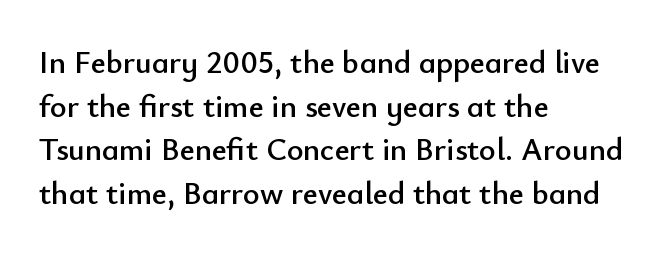
{"serif": "no", "italic": "no", "width": "normal", "stroke_contrast": "low", "x_height": "small", "monospaced": "no", "underline": "no", "align": "left", "line_spacing": "normal", "line_spacing_ratio": 1.36, "letter_spacing": "normal", "letter_spacing_em": 0.0, "glyph_px": 32}
